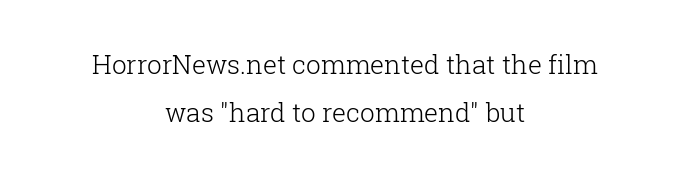
{"italic": "no", "bold": "no", "underline": "no", "align": "center", "line_spacing_ratio": 1.84, "letter_spacing": "normal", "letter_spacing_em": 0.0, "glyph_px": 26}
